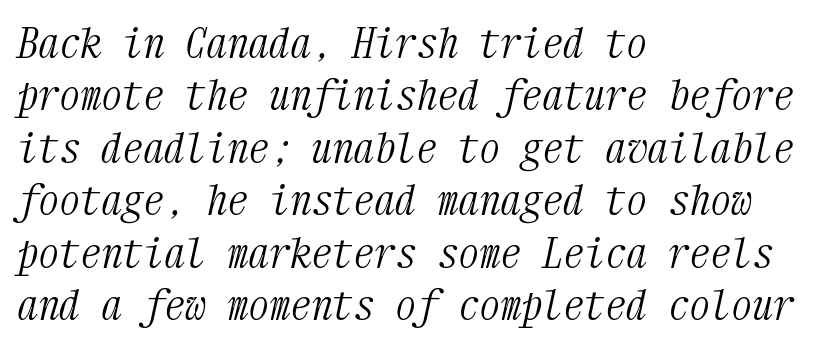
The image shows 42 px light, condensed serif type, italic (leaning right), monospaced; set left-aligned, normal line spacing (1.25x), normal letter spacing, not underlined; medium stroke contrast and a medium x-height.
